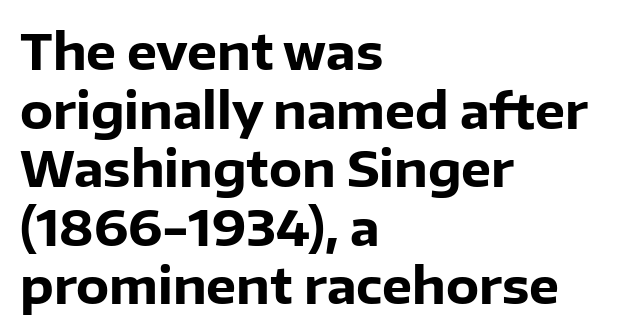
{"serif": "no", "italic": "no", "bold": "yes", "weight": "heavy", "width": "normal", "stroke_contrast": "low", "x_height": "medium", "monospaced": "no", "underline": "no", "align": "left", "line_spacing_ratio": 1.22, "letter_spacing": "normal", "letter_spacing_em": 0.0, "glyph_px": 48}
